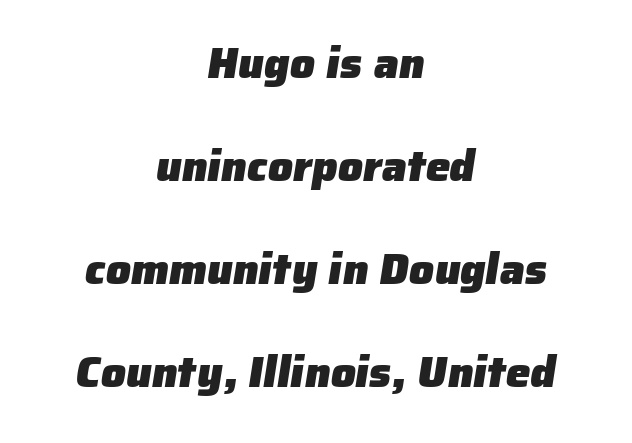
Vertically, the passage feels expansive, rows floating well apart. The passage shown is typed in a proportional face where columns would drift. Quick note: underline off. Each line is balanced around a shared central axis. Serif or sans? Sans — the stroke terminals are bare. How heavy is the stroke? Heavy — this is a bold.
